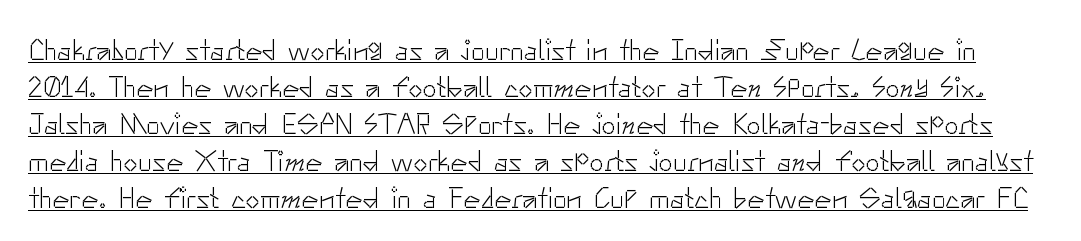
{"serif": "no", "italic": "no", "bold": "no", "weight": "light", "width": "normal", "stroke_contrast": "low", "x_height": "small", "monospaced": "no", "underline": "yes", "line_spacing": "normal", "line_spacing_ratio": 1.28, "letter_spacing": "normal", "letter_spacing_em": 0.0, "glyph_px": 29}
